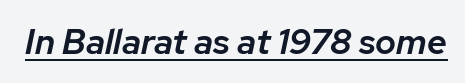
The image shows 35 px semibold type, italic (leaning right); set normal letter spacing, underlined; low stroke contrast and a medium x-height.
